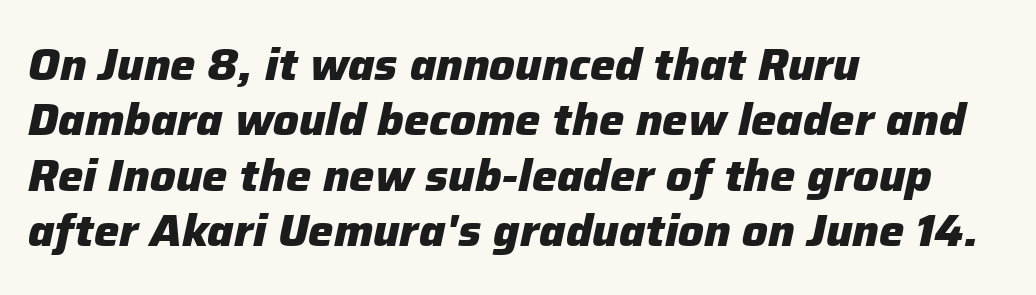
Does the lettering tilt? It does — this is italic. The passage is arranged the way most books set body copy — flush left. As a designer I'd log this as weight 700, bold. The foot of each line stays bare and open. Nobody touched the tracking dial on this one. Think of a printed novel: that variable character pitch is what you see here.
